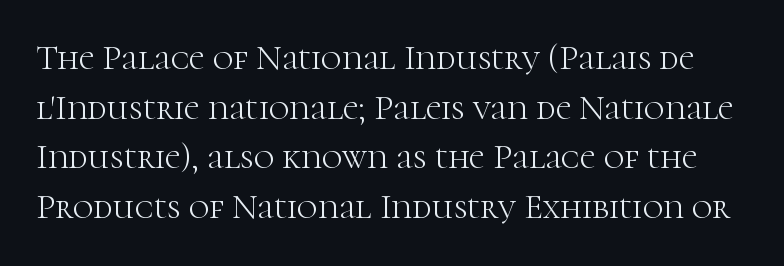
Regarding serifs, this sample has them. Between one letter and the next there's only the usual sliver of space. The font sits on the lighter half of the weight spectrum, regular included. Do the characters align in a grid? No, the font is proportional. Posture: vertical.
